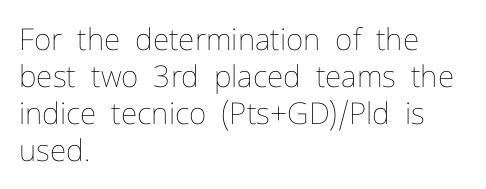
The image shows 30 px thin type, upright; set left-aligned, line spacing 1.23x, normal letter spacing, not underlined; low stroke contrast and a medium x-height.
